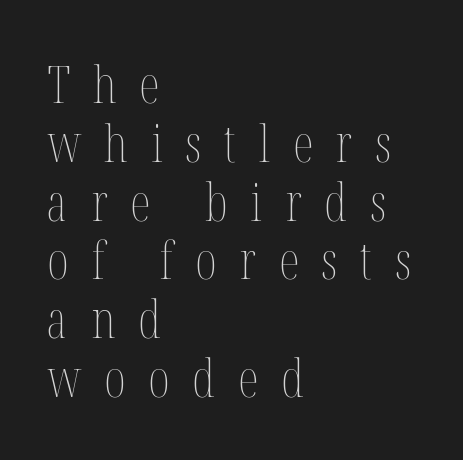
The space between consecutive lines is stingy. Teacher's note: observe the even left margin — that is flush-left alignment. Plain, unruled lines of type. Rendered with straight, roman letterforms. Inter-character spacing is expanded well beyond the font's built-in metrics. These lines are rendered in a variable-pitch font.
